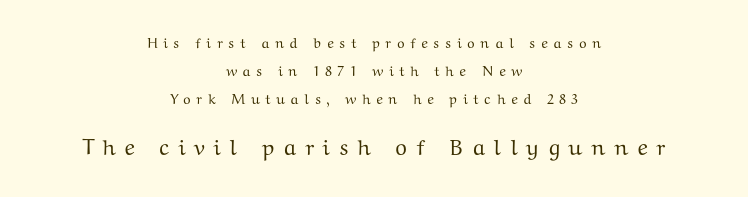
{"italic": "no", "underline": "no", "align": "center", "line_spacing": "loose", "line_spacing_ratio": 1.99, "letter_spacing": "wide", "letter_spacing_em": 0.38, "larger_block": "second", "size_ratio": 1.57, "glyph_px": 22}
